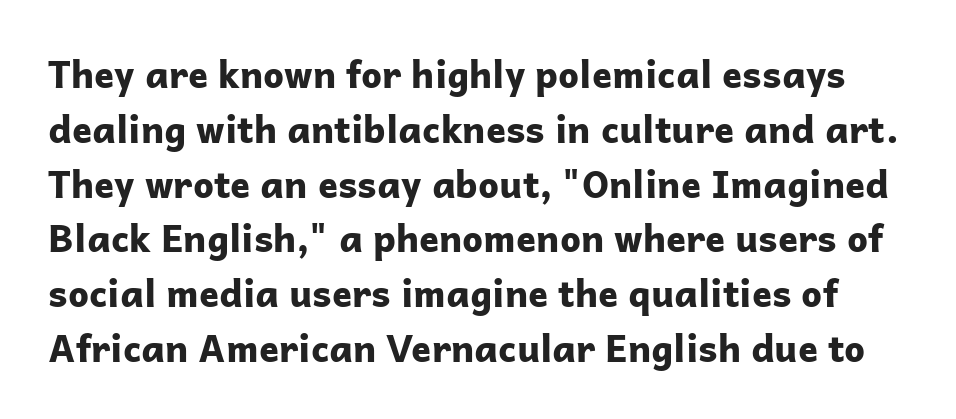
The image shows 37 px bold sans-serif type, upright; set normal line spacing (1.48x), normal letter spacing, not underlined; low stroke contrast and a medium x-height.
